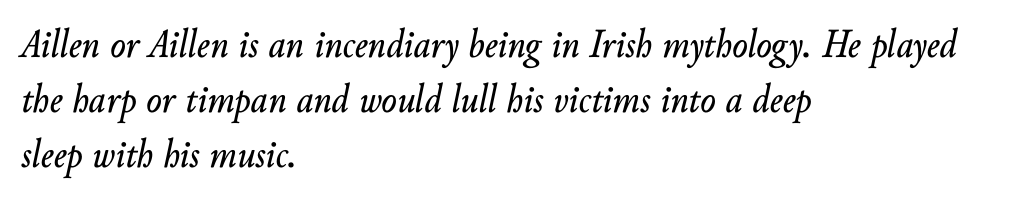
The image shows 41 px text type, italic (leaning right); set left-aligned, normal line spacing (1.34x), normal letter spacing, not underlined; low stroke contrast and a small x-height.
